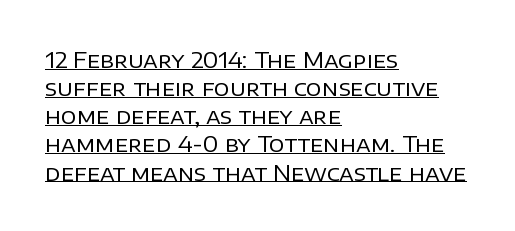
The image shows 22 px text type, upright; set left-aligned, normal line spacing (1.28x), normal letter spacing, underlined.
